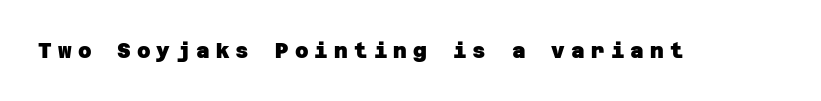
The image shows 21 px bold type; set unusually wide letter spacing (+0.29 em), not underlined.
